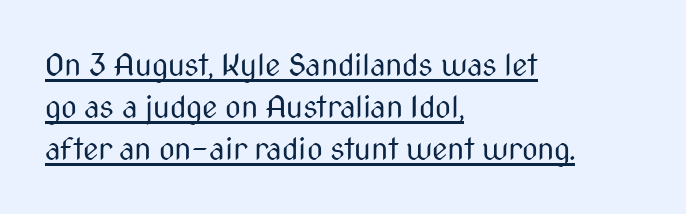
{"serif": "no", "italic": "no", "bold": "no", "weight": "regular", "width": "condensed", "stroke_contrast": "medium", "x_height": "medium", "monospaced": "no", "underline": "yes", "align": "left", "line_spacing": "normal", "line_spacing_ratio": 1.36, "letter_spacing": "normal", "letter_spacing_em": 0.0, "glyph_px": 31}
